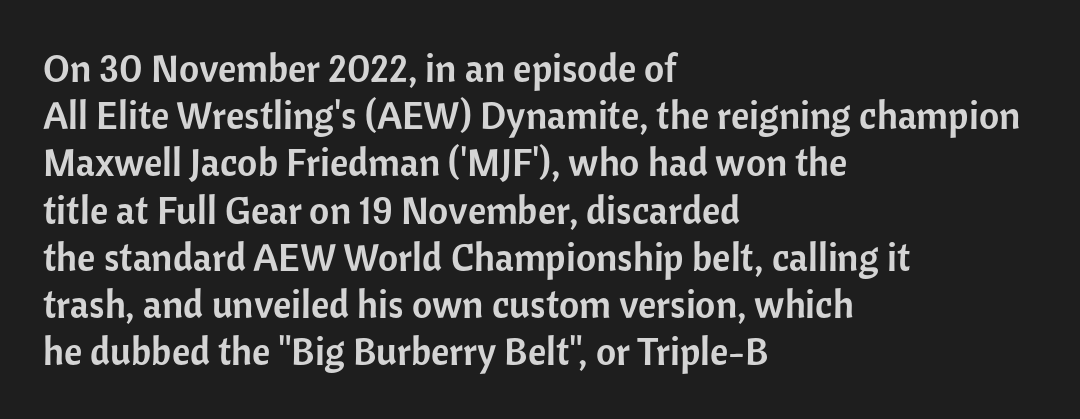
The image shows 39 px sans-serif type, upright; set left-aligned, line spacing 1.21x, normal letter spacing, not underlined; low stroke contrast and a medium x-height.
